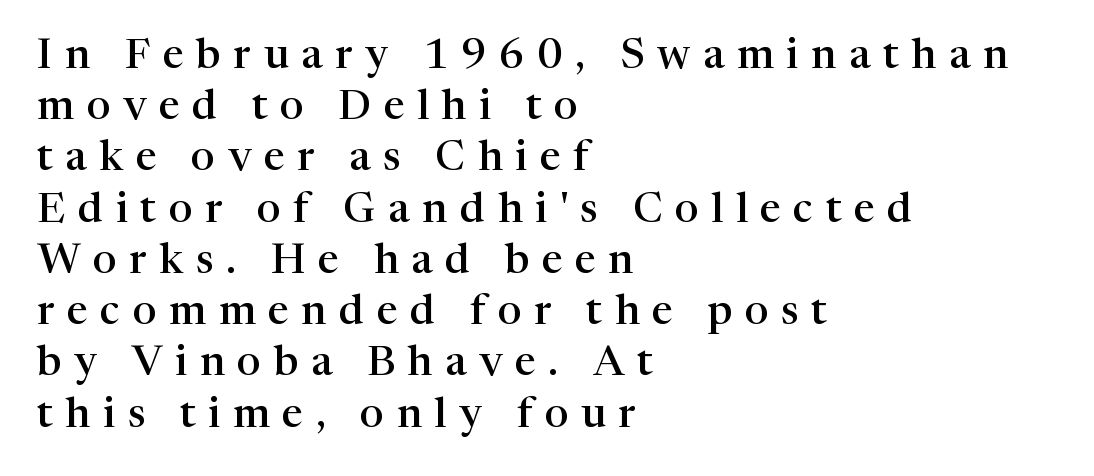
The image shows 42 px semibold serif type, upright; set left-aligned, line spacing 1.22x, unusually wide letter spacing (+0.3 em), not underlined; high stroke contrast and a medium x-height.
